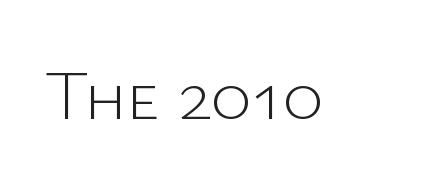
Tracking value appears to be zero — textbook default spacing. In terms of posture, this sample is upright. You can tell from the bare stems that sans-serif type was used. The space beneath each line is pristine and unruled.
